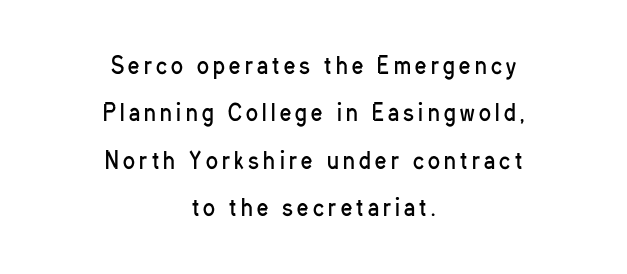
Weight: regular or lighter. Underline: absent. This rendering uses center alignment, leaving both contours irregular but symmetric. Tracking value appears strongly positive — letters spread wide.
